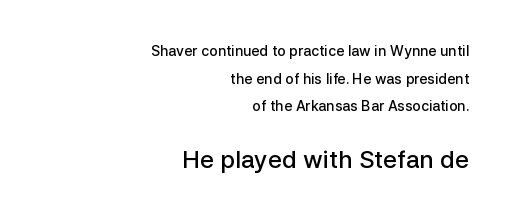
The image shows 24 px text type, upright; set right-aligned, loose line spacing (1.98x), normal letter spacing, not underlined; the second (bottom) block is 1.71x larger.
